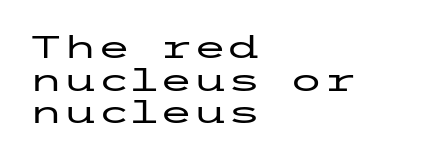
{"serif": "no", "italic": "no", "width": "wide", "stroke_contrast": "low", "x_height": "medium", "underline": "no", "align": "left", "line_spacing": "tight", "line_spacing_ratio": 1.05, "letter_spacing": "normal", "letter_spacing_em": 0.0, "glyph_px": 31}
